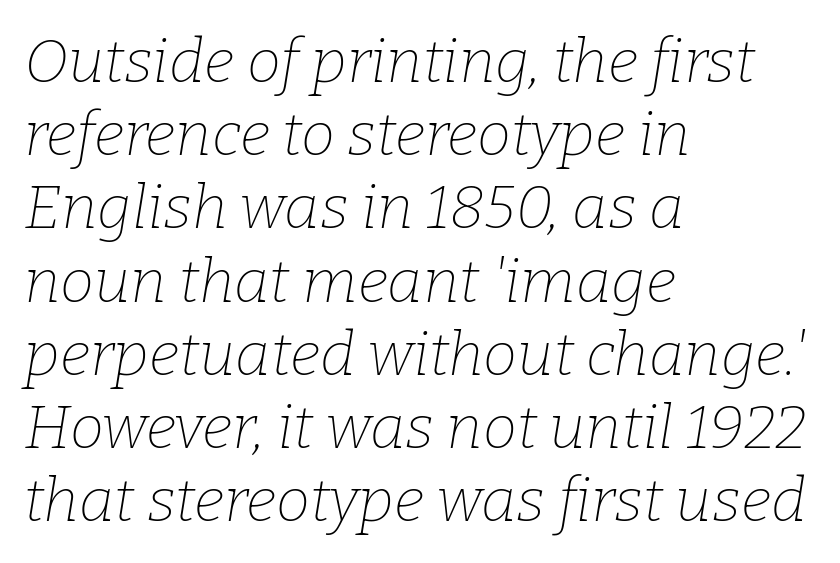
The font is comparable to plain body text, perhaps lighter. Typographically, this falls in the serif category. Think of a printed novel: that variable character pitch is what you see here. Left-aligned paragraph, ragged on the right. The space directly below the letters is spotless.
